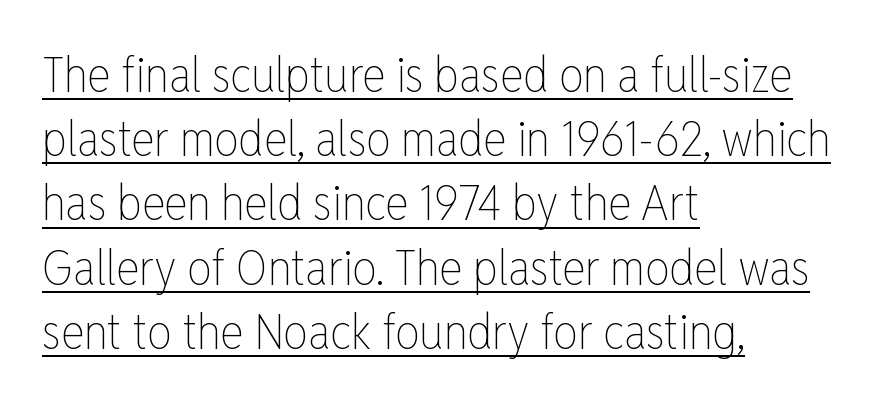
{"italic": "no", "bold": "no", "weight": "thin", "width": "condensed", "stroke_contrast": "low", "x_height": "medium", "monospaced": "no", "underline": "yes", "align": "left", "line_spacing": "normal", "line_spacing_ratio": 1.31, "letter_spacing": "normal", "letter_spacing_em": 0.0, "glyph_px": 49}
